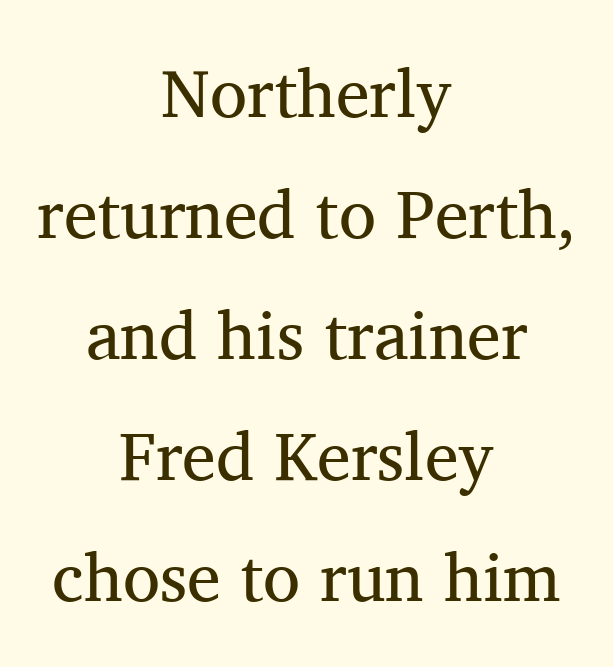
Q: Is the text bold? A: No.
Q: Is the text italic (slanted)? A: No, it is upright.
Q: Is the typeface a serif or a sans-serif typeface? A: Serif.
Q: Is the text underlined? A: No.
Q: How is the paragraph aligned? A: Centered.
Q: Is the spacing between letters normal or unusually wide? A: Normal.
Q: Width (condensed, normal, or wide)? A: Normal.
Q: Stroke contrast? A: Medium.
Q: x-height? A: Medium.
Q: Monospaced? A: No.
